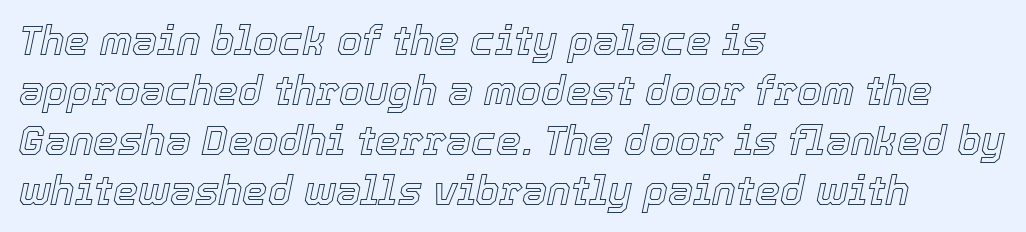
Q: Is the text italic (slanted)? A: Yes, it leans right by about 12 degrees.
Q: Is the text underlined? A: No.
Q: How is the paragraph aligned? A: Left-aligned.
Q: Is the spacing between letters normal or unusually wide? A: Normal.
Q: Is the spacing between lines tight, normal or loose? A: Normal.
Q: Width (condensed, normal, or wide)? A: Normal.
Q: x-height? A: Medium.
Q: Monospaced? A: No.
